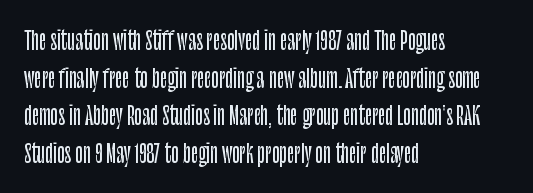
{"italic": "no", "underline": "no", "align": "left", "line_spacing": "normal", "line_spacing_ratio": 1.51, "letter_spacing": "normal", "letter_spacing_em": 0.0, "glyph_px": 25}
